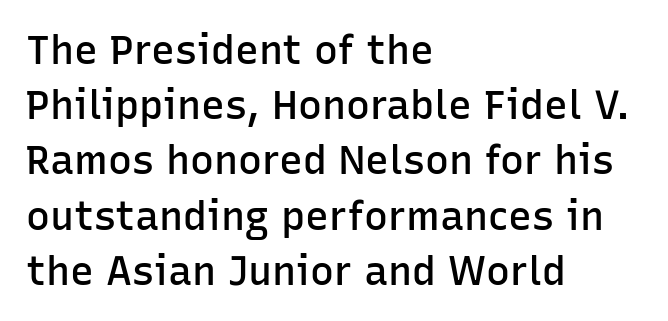
The image shows 40 px semibold sans-serif type, upright; set left-aligned, normal line spacing (1.38x), normal letter spacing, not underlined; low stroke contrast and a medium x-height.
